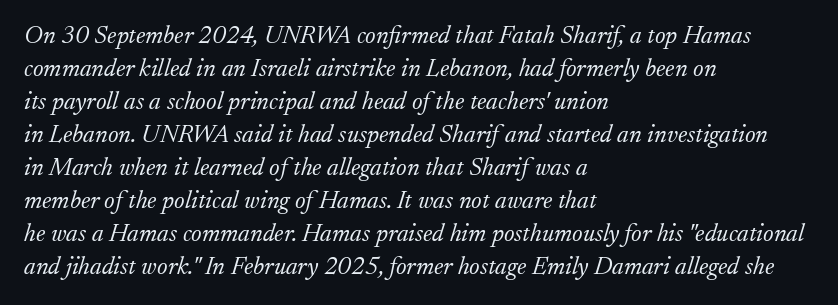
The image shows 25 px text type, italic (leaning right); set left-aligned, normal line spacing (1.32x), normal letter spacing, not underlined.
